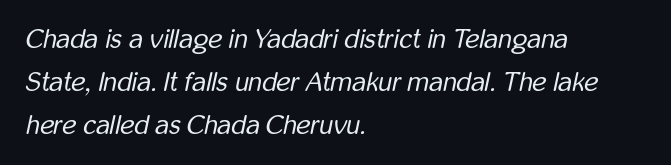
{"italic": "yes", "lean": "right", "slant_degrees": 12, "bold": "no", "underline": "no", "align": "left", "line_spacing": "normal", "line_spacing_ratio": 1.59, "letter_spacing": "normal", "letter_spacing_em": 0.0, "glyph_px": 27}
